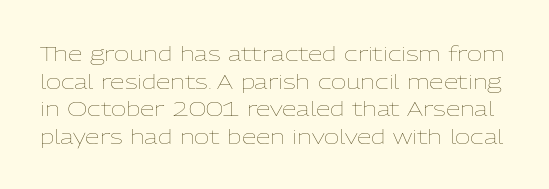
Q: Is the text bold? A: No.
Q: Is the text italic (slanted)? A: No, it is upright.
Q: Is the text underlined? A: No.
Q: Is the spacing between letters normal or unusually wide? A: Normal.
Q: Is the spacing between lines tight, normal or loose? A: Normal.
